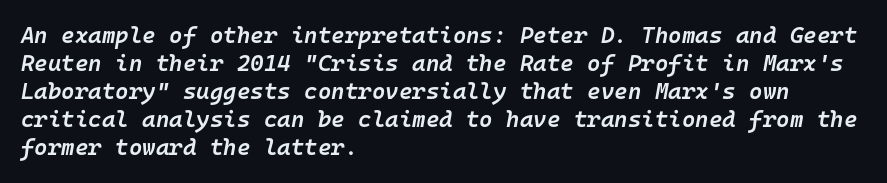
{"italic": "yes", "lean": "right", "slant_degrees": 10, "bold": "semi", "underline": "no", "align": "left", "line_spacing_ratio": 1.22, "letter_spacing": "normal", "letter_spacing_em": 0.0, "glyph_px": 23}
